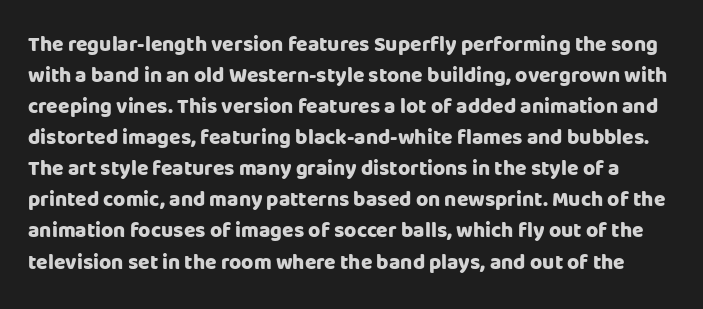
The image shows 21 px bold type, upright; set normal line spacing (1.48x), normal letter spacing, not underlined.
